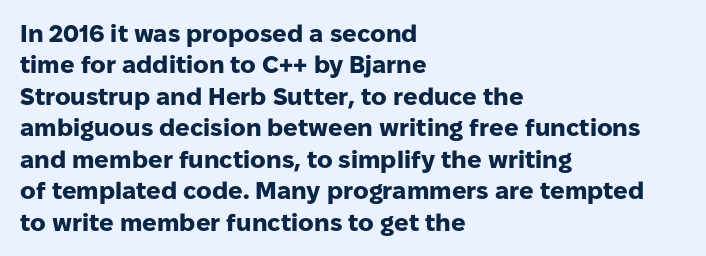
Q: Is the text bold? A: Yes.
Q: Is the text italic (slanted)? A: No, it is upright.
Q: Is the text underlined? A: No.
Q: How is the paragraph aligned? A: Left-aligned.
Q: Is the spacing between letters normal or unusually wide? A: Normal.
Q: Is the spacing between lines tight, normal or loose? A: Normal.
